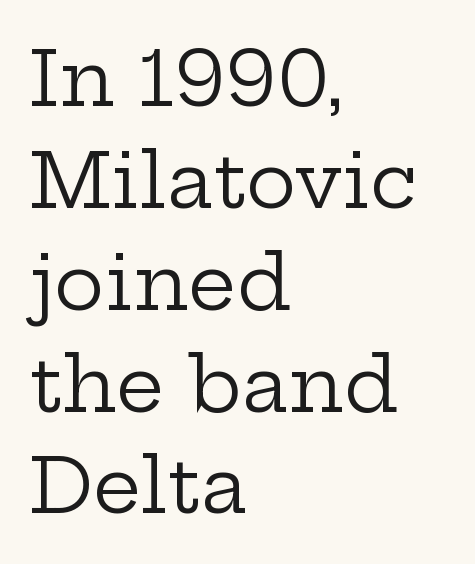
Q: Is the text bold? A: No.
Q: Is the text italic (slanted)? A: No, it is upright.
Q: Is the typeface a serif or a sans-serif typeface? A: Serif.
Q: Is the text underlined? A: No.
Q: How is the paragraph aligned? A: Left-aligned.
Q: Is the spacing between letters normal or unusually wide? A: Normal.
Q: Is the spacing between lines tight, normal or loose? A: Normal.
Q: Width (condensed, normal, or wide)? A: Wide.
Q: Stroke contrast? A: Low.
Q: x-height? A: Medium.
Q: Monospaced? A: No.
